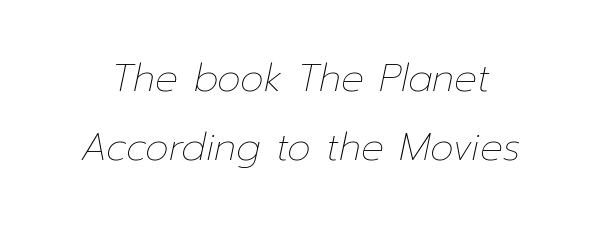
{"italic": "yes", "lean": "right", "slant_degrees": 12, "bold": "no", "weight": "thin", "width": "normal", "stroke_contrast": "low", "x_height": "medium", "monospaced": "no", "underline": "no", "line_spacing_ratio": 1.82, "letter_spacing": "normal", "letter_spacing_em": 0.0, "glyph_px": 38}
